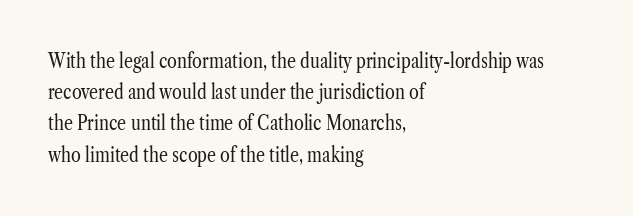
The image shows 20 px text type, upright; set left-aligned, normal line spacing (1.56x), normal letter spacing, not underlined.
